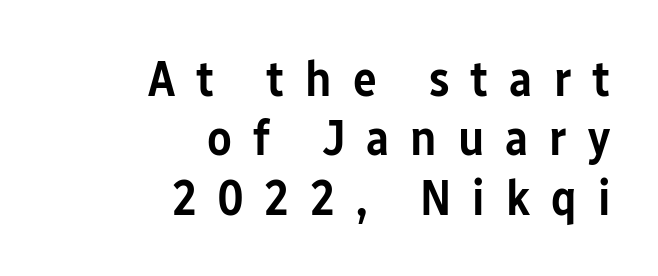
Q: Is the text bold? A: Semi-bold.
Q: Is the text italic (slanted)? A: No, it is upright.
Q: Is the typeface a serif or a sans-serif typeface? A: Sans-serif.
Q: Is the text underlined? A: No.
Q: How is the paragraph aligned? A: Right-aligned.
Q: Is the spacing between letters normal or unusually wide? A: Unusually wide.
Q: Width (condensed, normal, or wide)? A: Condensed.
Q: Stroke contrast? A: Low.
Q: x-height? A: Medium.
Q: Monospaced? A: No.
